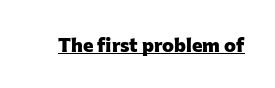
Q: Is the text bold? A: Yes.
Q: Is the text italic (slanted)? A: No, it is upright.
Q: Is the text underlined? A: Yes.
Q: Is the spacing between letters normal or unusually wide? A: Normal.
